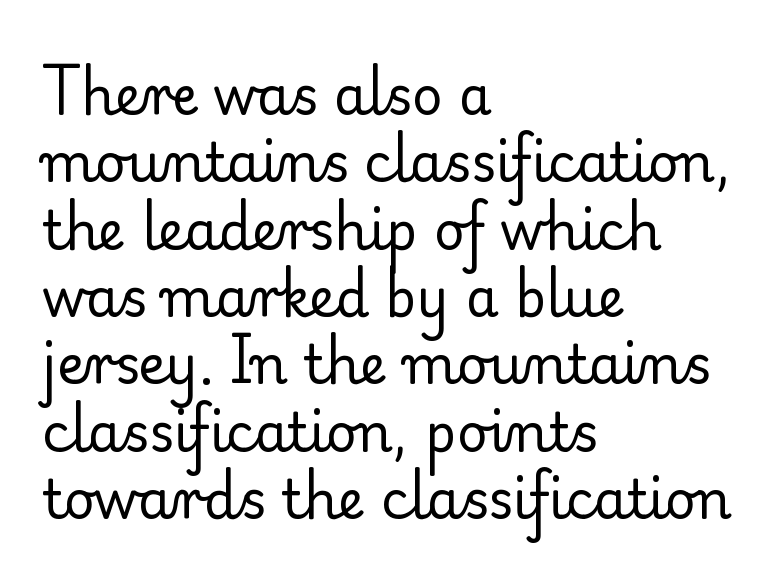
Leading matches the norm, producing a regular column. The text block is weighted toward the left margin, trailing off unevenly rightward. Weight: not bold — regular or lighter. There is no visible air inserted between adjacent glyphs. Every character sits straight up, as roman type does. Nobody drew a line under any word here.
